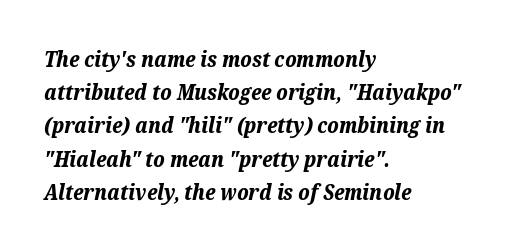
What's the leading like? Ordinary, nothing unusual. Is the block centered? No — it sits flush against the left margin. Inter-character spacing is left at the font's built-in metrics. How heavy is the stroke? Heavy — this is a bold. Lines of text with bare space underneath.
